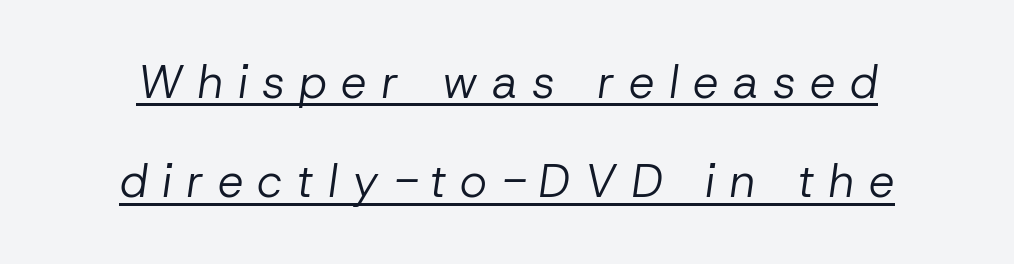
{"italic": "yes", "lean": "right", "slant_degrees": 8, "bold": "no", "weight": "regular", "width": "normal", "stroke_contrast": "low", "x_height": "medium", "monospaced": "no", "underline": "yes", "line_spacing": "loose", "line_spacing_ratio": 2.16, "letter_spacing": "wide", "letter_spacing_em": 0.31, "glyph_px": 46}
